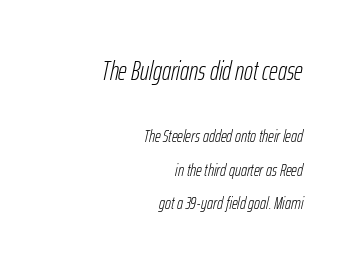
The image shows 27 px text type, italic (leaning right); set right-aligned, line spacing 1.87x, normal letter spacing, not underlined; the first (top) block is 1.5x larger.
